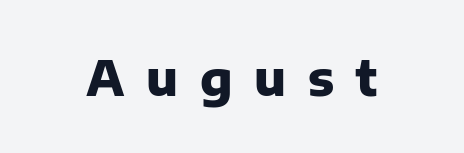
The image shows 48 px heavy sans-serif type, upright; set unusually wide letter spacing (+0.45 em), not underlined; low stroke contrast and a medium x-height.
